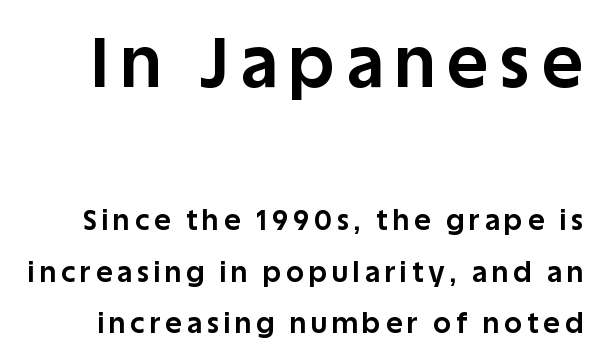
In this sample the first text group is rendered at the bigger scale. Descender tails drop into unmarked territory. The designer went with a sans here, leaving each stem footless. Do the characters align in a grid? No, the font is proportional. Tall strokes in this sample are plumb rather than angled. Emphasis by weight is at full strength: bold.
